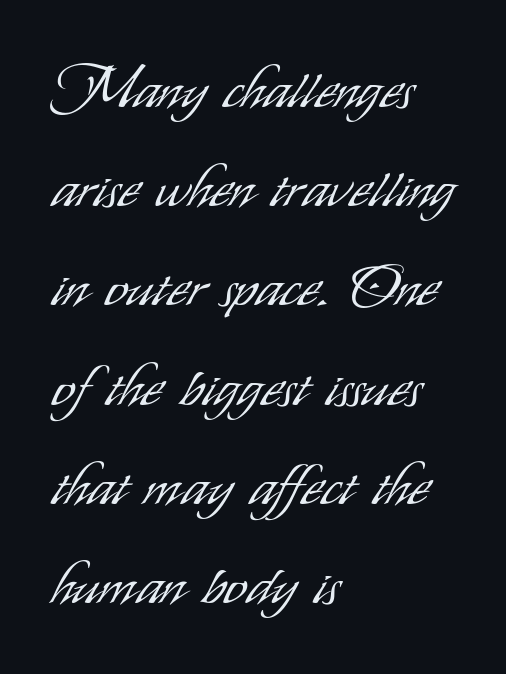
The image shows 58 px light, condensed sans-serif type; set left-aligned, line spacing 1.71x, normal letter spacing, not underlined; low stroke contrast and a small x-height.
